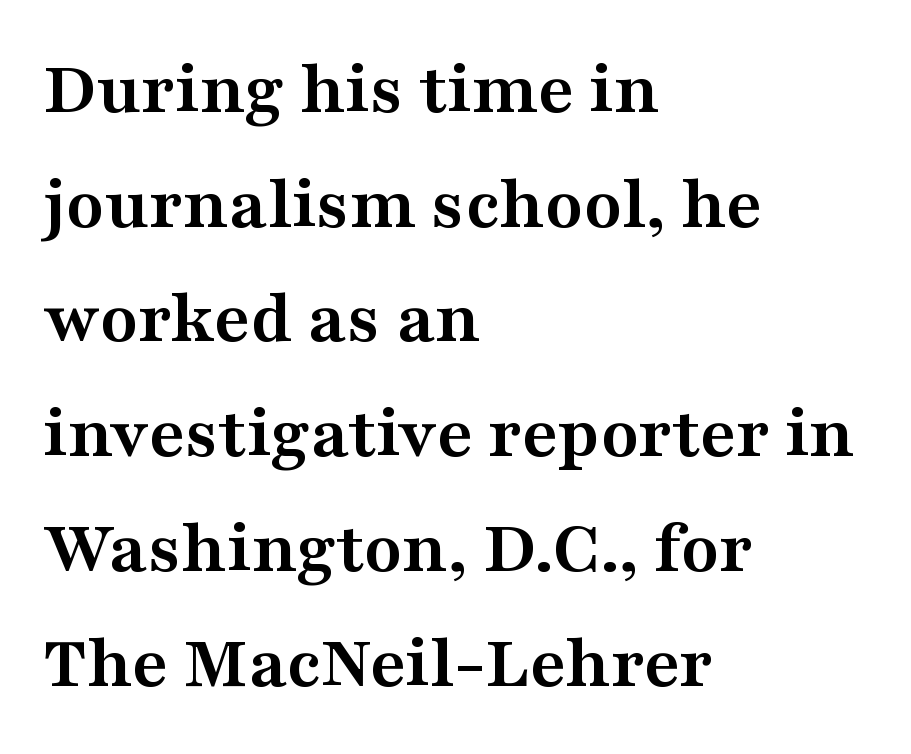
Q: Is the text bold? A: Yes.
Q: Is the text italic (slanted)? A: No, it is upright.
Q: Is the typeface a serif or a sans-serif typeface? A: Serif.
Q: Is the text underlined? A: No.
Q: How is the paragraph aligned? A: Left-aligned.
Q: Is the spacing between letters normal or unusually wide? A: Normal.
Q: Is the spacing between lines tight, normal or loose? A: Normal.
Q: Width (condensed, normal, or wide)? A: Wide.
Q: Stroke contrast? A: Medium.
Q: x-height? A: Medium.
Q: Monospaced? A: No.
